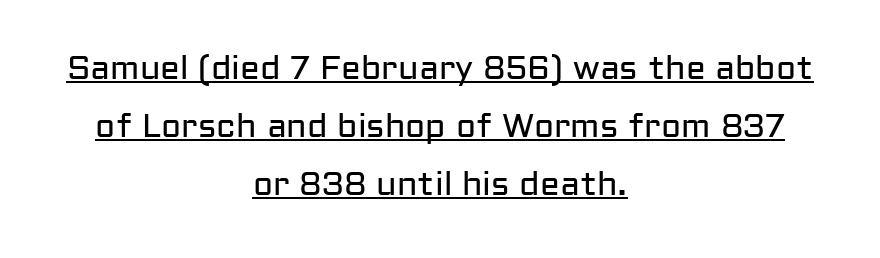
These lines keep a tight, regular rhythm from letter to letter. This is sans-serif lettering, the kind often seen on screens and signage. Is this a heavy cut? Hardly; it is regular or lighter. These lines were composed using upright roman letters.
